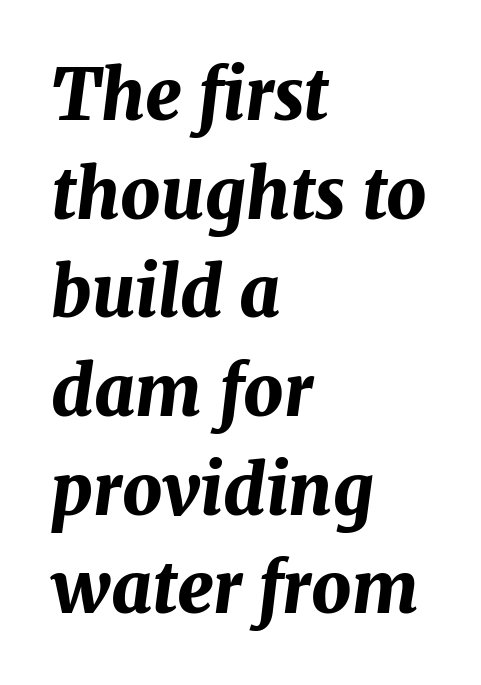
Style check: oblique. The letters advance in unequal steps, a hallmark of proportional type. Stroke thickness is high; the sample reads as a true bold. One-word summary of the alignment: left. A typesetter would call this zero additional tracking. The baseline area is clear.
